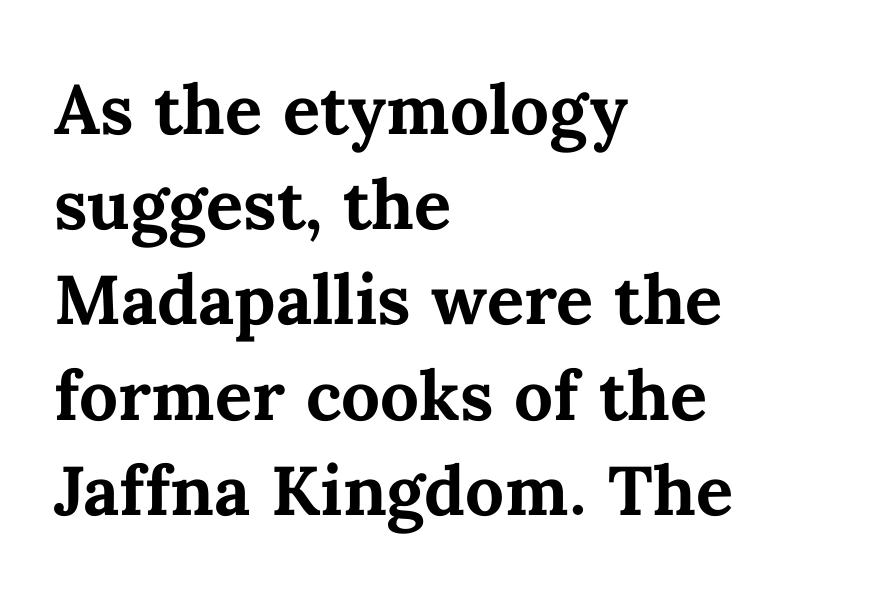
Q: Is the text bold? A: Yes.
Q: Is the text italic (slanted)? A: No, it is upright.
Q: Is the text underlined? A: No.
Q: How is the paragraph aligned? A: Left-aligned.
Q: Is the spacing between letters normal or unusually wide? A: Normal.
Q: Is the spacing between lines tight, normal or loose? A: Normal.
Q: Width (condensed, normal, or wide)? A: Normal.
Q: Stroke contrast? A: Medium.
Q: x-height? A: Medium.
Q: Monospaced? A: No.
